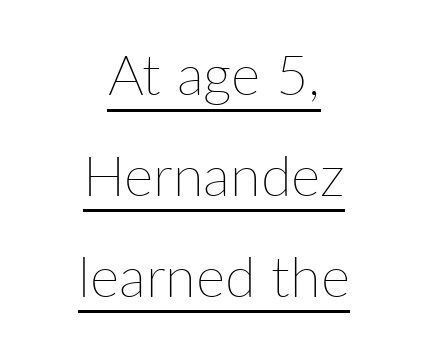
Q: Is the text bold? A: No.
Q: Is the text italic (slanted)? A: No, it is upright.
Q: Is the text underlined? A: Yes.
Q: How is the paragraph aligned? A: Centered.
Q: Is the spacing between letters normal or unusually wide? A: Normal.
Q: Width (condensed, normal, or wide)? A: Normal.
Q: Stroke contrast? A: Low.
Q: x-height? A: Medium.
Q: Monospaced? A: No.
